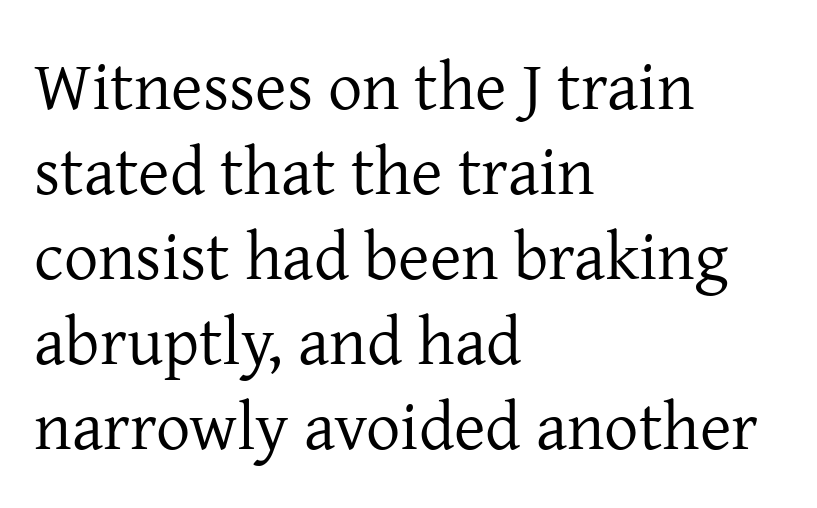
Q: Is the text bold? A: No.
Q: Is the text italic (slanted)? A: No, it is upright.
Q: Is the typeface a serif or a sans-serif typeface? A: Serif.
Q: Is the text underlined? A: No.
Q: How is the paragraph aligned? A: Left-aligned.
Q: Is the spacing between letters normal or unusually wide? A: Normal.
Q: Is the spacing between lines tight, normal or loose? A: Normal.
Q: Width (condensed, normal, or wide)? A: Normal.
Q: Stroke contrast? A: Low.
Q: x-height? A: Medium.
Q: Monospaced? A: No.
